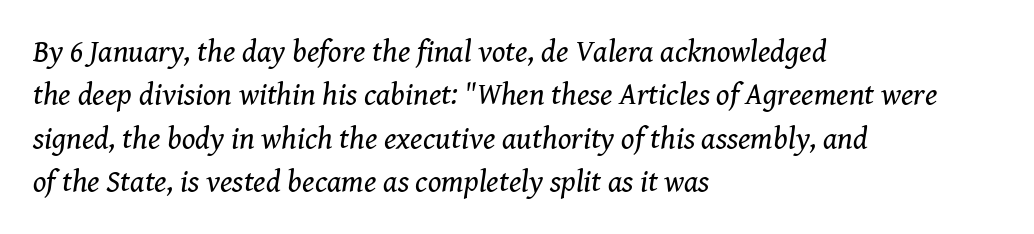
{"serif": "yes", "italic": "yes", "lean": "right", "slant_degrees": 8, "bold": "no", "weight": "regular", "width": "normal", "stroke_contrast": "medium", "x_height": "medium", "monospaced": "no", "underline": "no", "align": "left", "line_spacing": "normal", "line_spacing_ratio": 1.4, "letter_spacing": "normal", "letter_spacing_em": 0.0, "glyph_px": 31}
